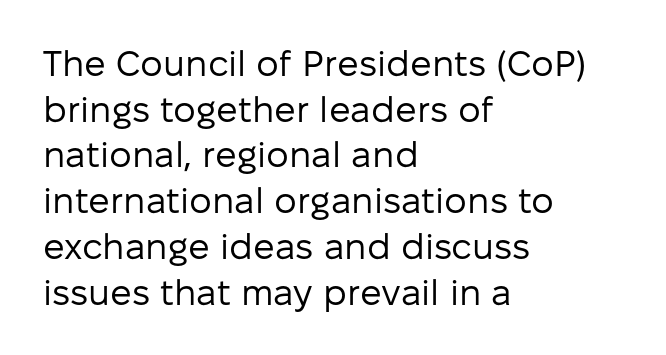
Q: Is the text bold? A: No.
Q: Is the text italic (slanted)? A: No, it is upright.
Q: Is the typeface a serif or a sans-serif typeface? A: Sans-serif.
Q: Is the text underlined? A: No.
Q: How is the paragraph aligned? A: Left-aligned.
Q: Is the spacing between letters normal or unusually wide? A: Normal.
Q: Is the spacing between lines tight, normal or loose? A: Normal.
Q: Width (condensed, normal, or wide)? A: Normal.
Q: Stroke contrast? A: Low.
Q: x-height? A: Medium.
Q: Monospaced? A: No.
